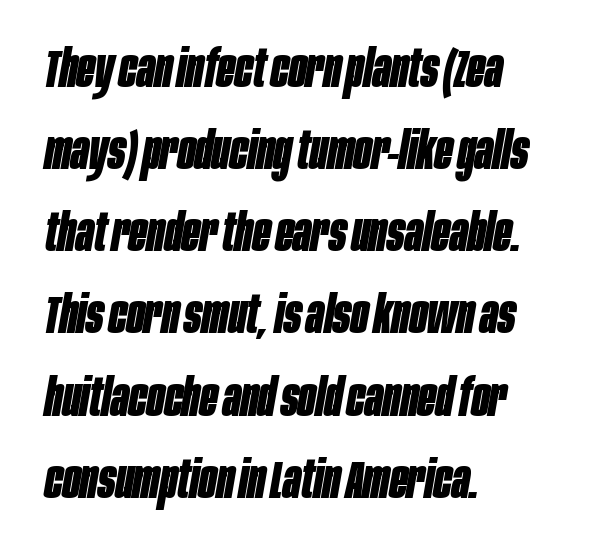
Letter spacing: default. Quick note: italic. Character widths vary here, with narrow letters taking less room than wide ones. Its strokes are broad and dark, the hallmark of bold type.
